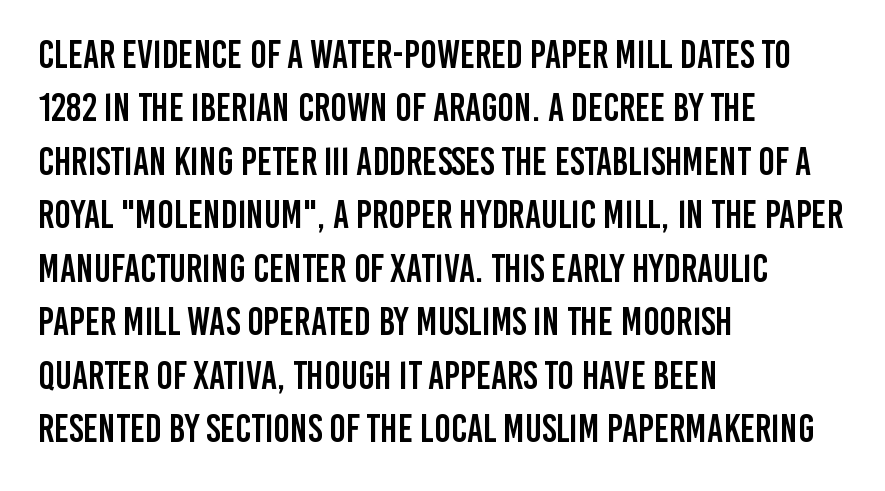
{"serif": "no", "italic": "no", "width": "condensed", "stroke_contrast": "low", "x_height": "large", "monospaced": "no", "underline": "no", "align": "left", "line_spacing": "normal", "line_spacing_ratio": 1.37, "letter_spacing": "normal", "letter_spacing_em": 0.0, "glyph_px": 39}
